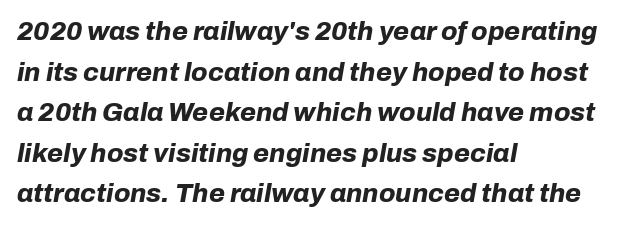
Q: Is the text bold? A: Yes.
Q: Is the text italic (slanted)? A: Yes, it leans right by about 10 degrees.
Q: Is the text underlined? A: No.
Q: How is the paragraph aligned? A: Left-aligned.
Q: Is the spacing between letters normal or unusually wide? A: Normal.
Q: Is the spacing between lines tight, normal or loose? A: Normal.
